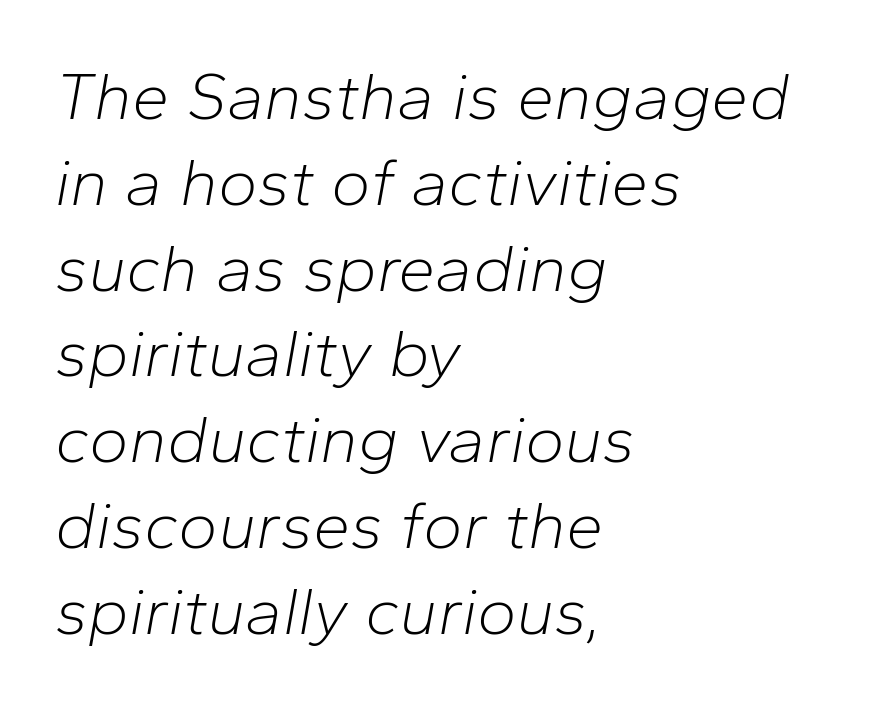
{"italic": "yes", "lean": "right", "slant_degrees": 10, "bold": "no", "weight": "light", "width": "normal", "stroke_contrast": "low", "x_height": "medium", "monospaced": "no", "underline": "no", "align": "left", "line_spacing": "normal", "line_spacing_ratio": 1.28, "letter_spacing": "normal", "letter_spacing_em": 0.0, "glyph_px": 67}
